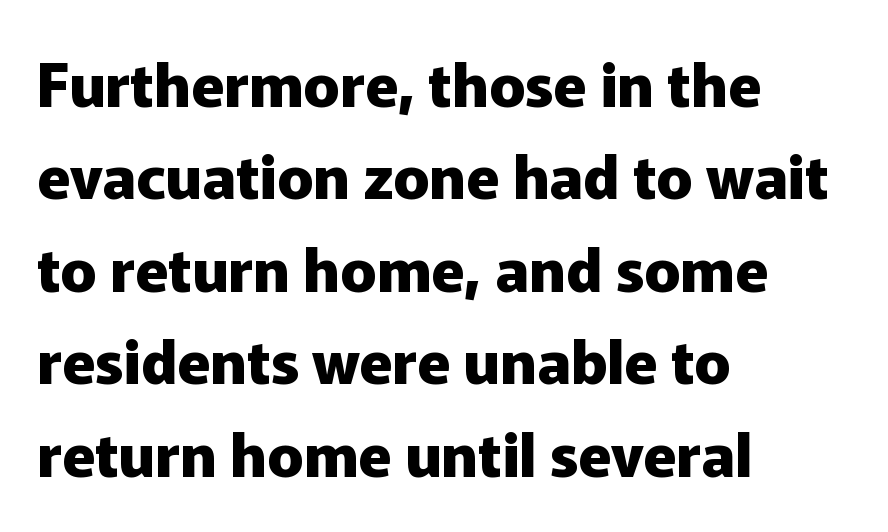
Q: Is the text bold? A: Yes.
Q: Is the text italic (slanted)? A: No, it is upright.
Q: Is the typeface a serif or a sans-serif typeface? A: Sans-serif.
Q: Is the text underlined? A: No.
Q: How is the paragraph aligned? A: Left-aligned.
Q: Is the spacing between letters normal or unusually wide? A: Normal.
Q: Is the spacing between lines tight, normal or loose? A: Normal.
Q: Width (condensed, normal, or wide)? A: Normal.
Q: Stroke contrast? A: Low.
Q: x-height? A: Medium.
Q: Monospaced? A: No.
